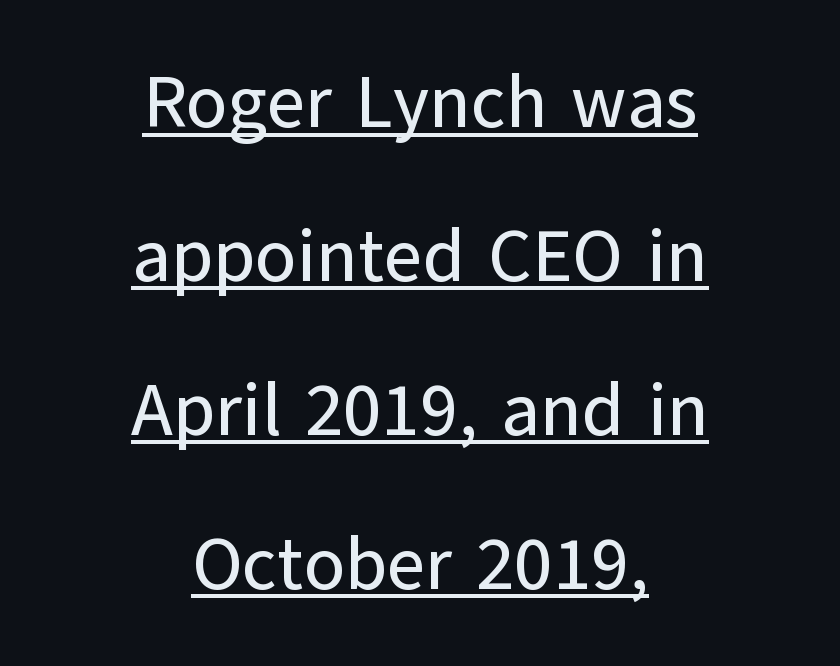
The image shows 74 px sans-serif type, upright; set centered, loose line spacing (2.08x), normal letter spacing, underlined; low stroke contrast and a medium x-height.
